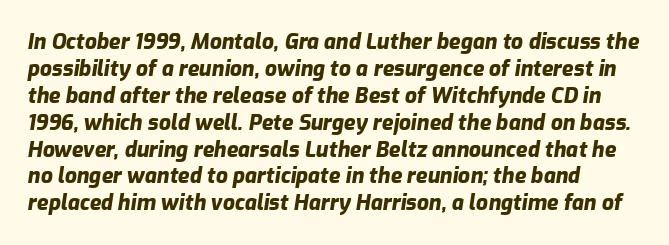
Q: Is the text bold? A: Yes.
Q: Is the text italic (slanted)? A: Yes, it leans right by about 9 degrees.
Q: Is the text underlined? A: No.
Q: How is the paragraph aligned? A: Left-aligned.
Q: Is the spacing between letters normal or unusually wide? A: Normal.
Q: Is the spacing between lines tight, normal or loose? A: Normal.
